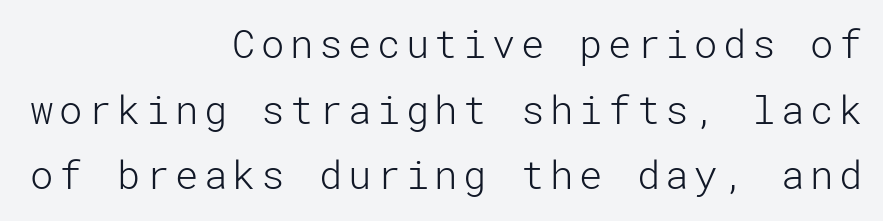
A sans-serif font was chosen for this passage. Unbolded letterforms with no extra heft. Leading matches the norm, producing a regular column. Is there any slant? The stems are plumb. Anything drawn beneath the words? Only blank space.
